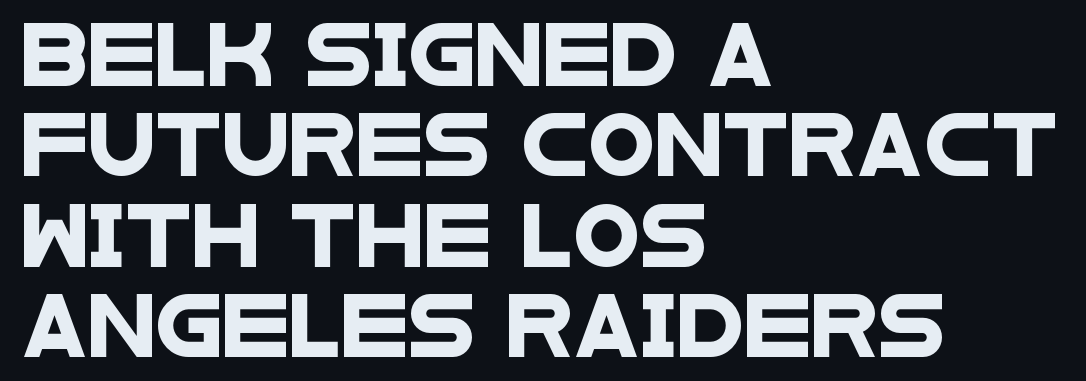
Notice how descenders clear the ascenders below comfortably — that's standard leading. In terms of letterspacing, this is plain default setting. Regarding serifs, this sample does without them. Each letter keeps its own natural width here, so spacing adapts to shape. The string is rendered with underlining switched off. The ragged edge is on the right, which tells us the setting is flush left.
